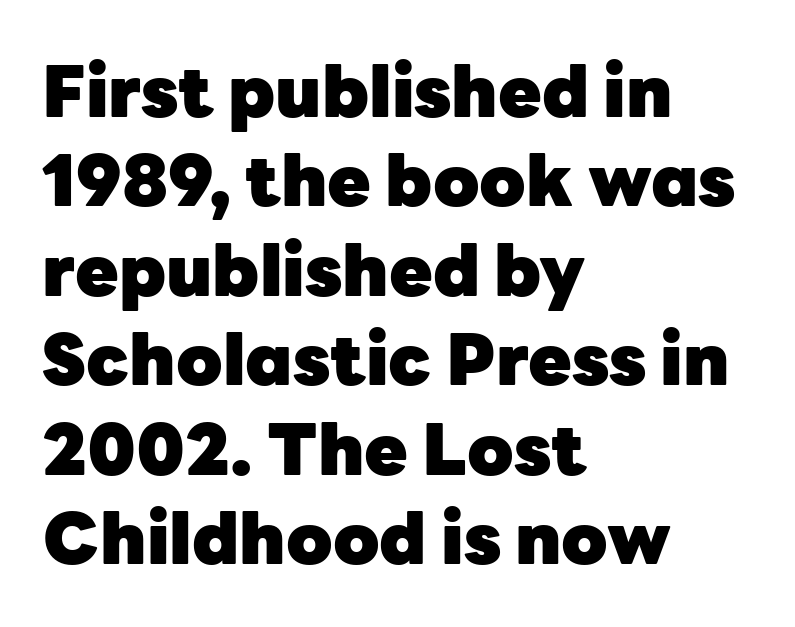
The image shows 71 px heavy sans-serif type, upright; set left-aligned, normal line spacing (1.26x), normal letter spacing, not underlined; low stroke contrast and a medium x-height.
